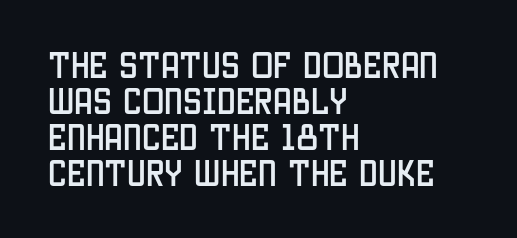
{"serif": "no", "italic": "no", "width": "condensed", "stroke_contrast": "low", "x_height": "large", "monospaced": "no", "underline": "no", "align": "left", "line_spacing_ratio": 1.2, "letter_spacing": "normal", "letter_spacing_em": 0.0, "glyph_px": 30}
